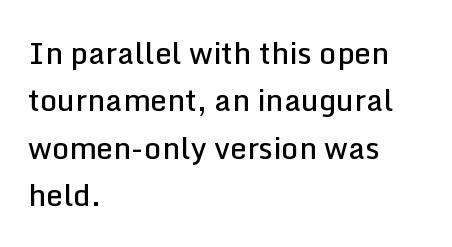
{"serif": "no", "italic": "no", "bold": "semi", "weight": "semibold", "width": "normal", "stroke_contrast": "low", "x_height": "medium", "monospaced": "no", "underline": "no", "align": "left", "line_spacing": "normal", "line_spacing_ratio": 1.58, "letter_spacing": "normal", "letter_spacing_em": 0.0, "glyph_px": 30}
